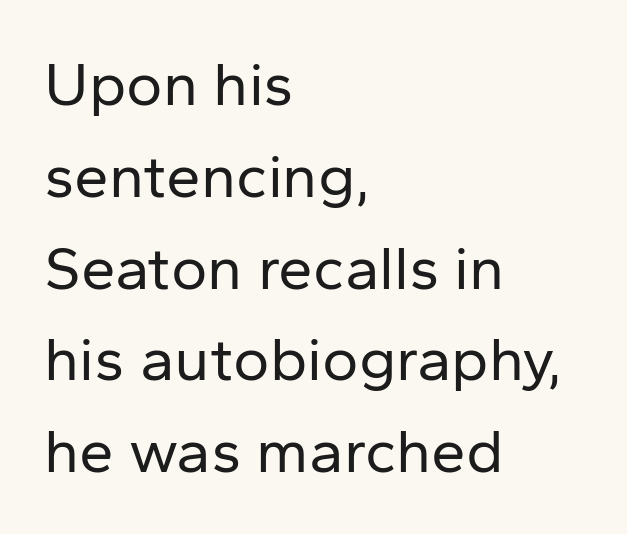
Q: Is the text bold? A: No.
Q: Is the text italic (slanted)? A: No, it is upright.
Q: Is the typeface a serif or a sans-serif typeface? A: Sans-serif.
Q: Is the text underlined? A: No.
Q: How is the paragraph aligned? A: Left-aligned.
Q: Is the spacing between letters normal or unusually wide? A: Normal.
Q: Is the spacing between lines tight, normal or loose? A: Normal.
Q: Width (condensed, normal, or wide)? A: Normal.
Q: Stroke contrast? A: Low.
Q: x-height? A: Medium.
Q: Monospaced? A: No.
